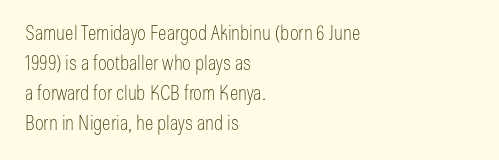
The face looks like a standard text weight, possibly lighter. A normal amount of white space separates one row of letters from the next. Line beginnings align vertically; line endings do not. The horizontal fit of the characters is conventional and even. The passage shown is not underscored anywhere.
